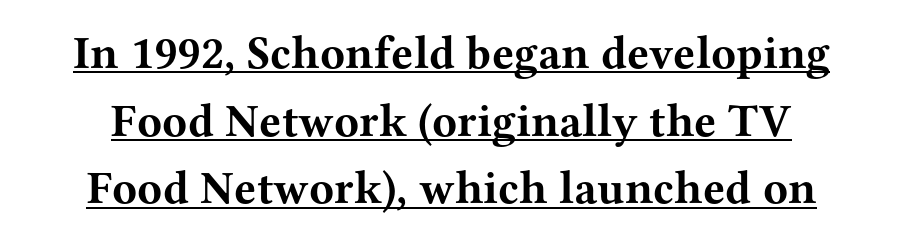
Q: Is the text bold? A: Yes.
Q: Is the text italic (slanted)? A: No, it is upright.
Q: Is the typeface a serif or a sans-serif typeface? A: Serif.
Q: Is the text underlined? A: Yes.
Q: Is the spacing between letters normal or unusually wide? A: Normal.
Q: Is the spacing between lines tight, normal or loose? A: Normal.
Q: Width (condensed, normal, or wide)? A: Wide.
Q: Stroke contrast? A: Medium.
Q: x-height? A: Medium.
Q: Monospaced? A: No.
